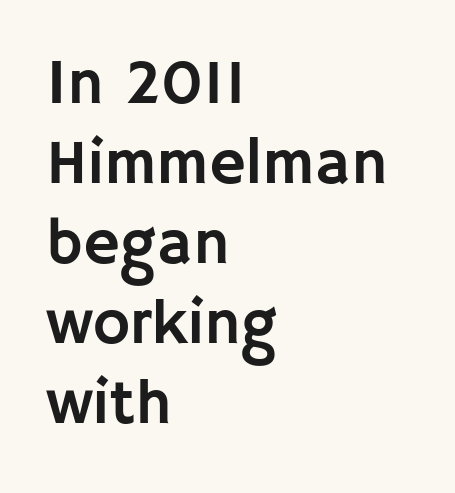
A typesetter would call this proportional, since set widths differ per character. Letters rest on an invisible, unmarked baseline. The glyphs in this specimen are sans serif. Quick note: not italic, upright. Notice how the passage keeps a crisp vertical edge on the left only. How are the letters spaced? Ordinarily, with no added tracking.
